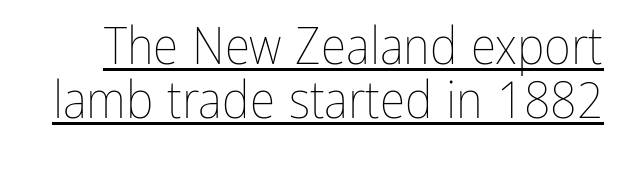
Q: Is the text bold? A: No.
Q: Is the text italic (slanted)? A: No, it is upright.
Q: Is the text underlined? A: Yes.
Q: Is the spacing between letters normal or unusually wide? A: Normal.
Q: Is the spacing between lines tight, normal or loose? A: Tight.
Q: Width (condensed, normal, or wide)? A: Condensed.
Q: Stroke contrast? A: Low.
Q: x-height? A: Medium.
Q: Monospaced? A: No.
